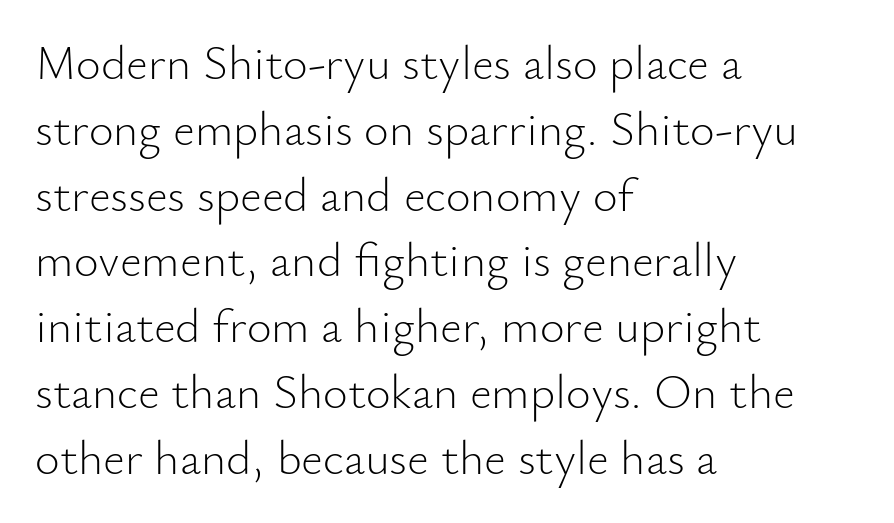
The image shows 48 px light sans-serif type, upright; set left-aligned, normal line spacing (1.37x), normal letter spacing, not underlined; low stroke contrast and a small x-height.
